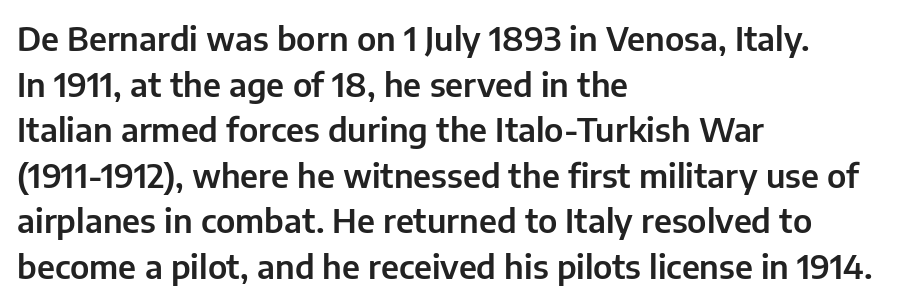
The designer went with a sans here, leaving each stem footless. The setting favours the left margin, as ordinary paragraphs usually do. Regular leading. You could not count columns in this text — the font is proportionally spaced.
